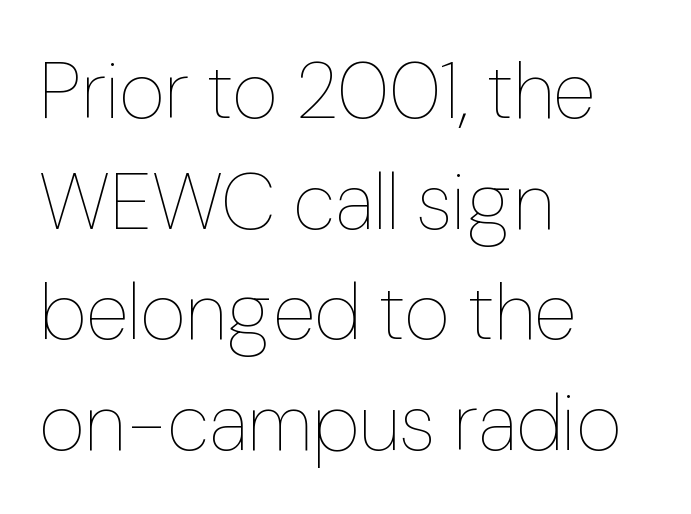
Q: Is the text bold? A: No.
Q: Is the text italic (slanted)? A: No, it is upright.
Q: Is the text underlined? A: No.
Q: How is the paragraph aligned? A: Left-aligned.
Q: Is the spacing between letters normal or unusually wide? A: Normal.
Q: Is the spacing between lines tight, normal or loose? A: Normal.
Q: Width (condensed, normal, or wide)? A: Normal.
Q: Stroke contrast? A: Low.
Q: x-height? A: Medium.
Q: Monospaced? A: No.
